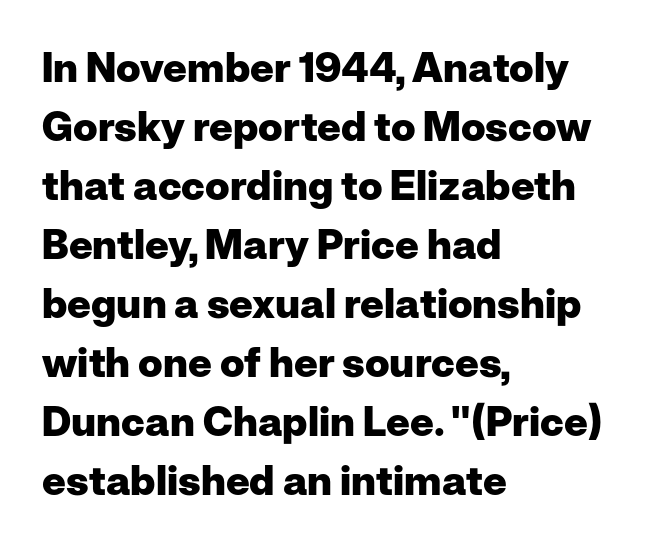
The lines in this sample share a left origin and differ only in where they stop. This sample uses an upright cut, with every glyph sitting square on the baseline. The leading is moderate, giving the passage an even texture. The face used here has the dense, thick strokes of a bold. This rendering features lettering with no underline.
